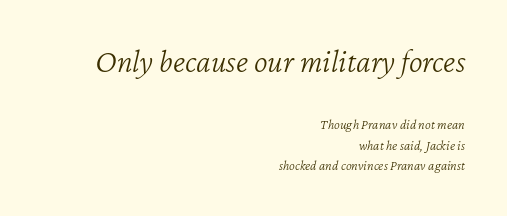
Which chunk is bigger? The first one — the top block dwarfs the bottom. Inter-character spacing is left at the font's built-in metrics. Yep, that's italic — everything's leaning. Only glyphs here, with clear space below each row. Stroke mass is kept to a normal reading level or below. The rendering uses natural spacing where letterforms have individual widths.
